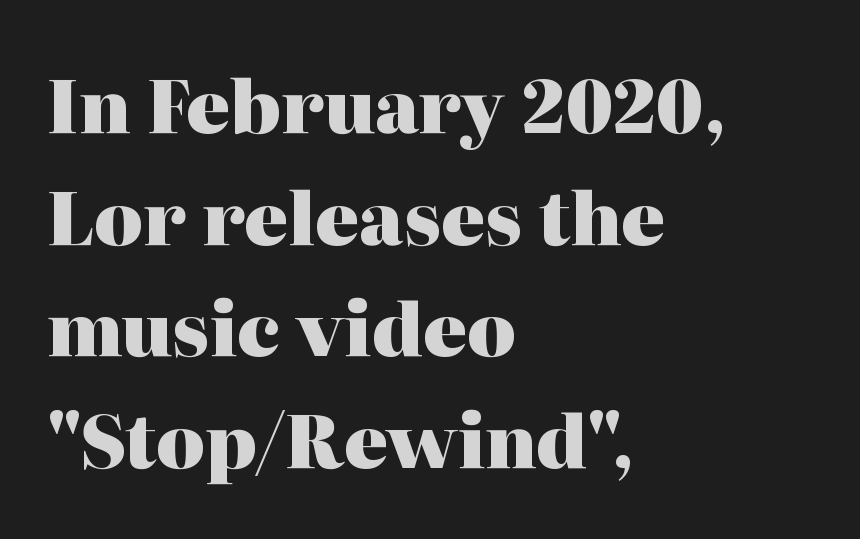
The image shows 73 px heavy serif type, upright; set left-aligned, normal line spacing (1.53x), normal letter spacing, not underlined; high stroke contrast and a medium x-height.
